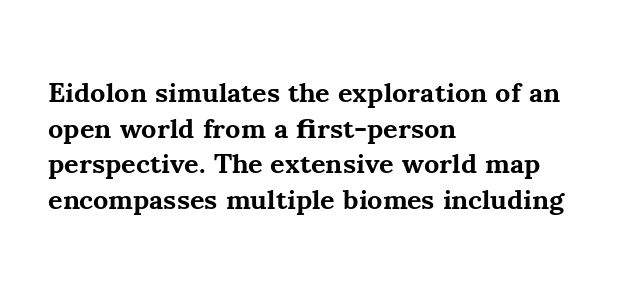
{"serif": "yes", "italic": "no", "bold": "yes", "weight": "bold", "width": "normal", "stroke_contrast": "medium", "x_height": "small", "monospaced": "no", "underline": "no", "align": "left", "line_spacing": "normal", "line_spacing_ratio": 1.27, "letter_spacing": "normal", "letter_spacing_em": 0.0, "glyph_px": 28}
